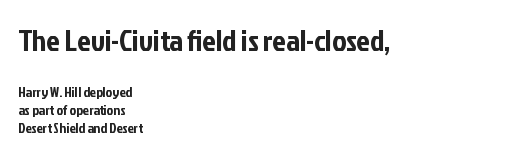
{"serif": "no", "italic": "no", "width": "condensed", "stroke_contrast": "low", "x_height": "medium", "monospaced": "no", "underline": "no", "align": "left", "line_spacing": "normal", "line_spacing_ratio": 1.29, "letter_spacing": "normal", "letter_spacing_em": 0.0, "larger_block": "first", "size_ratio": 2.14, "glyph_px": 30}
